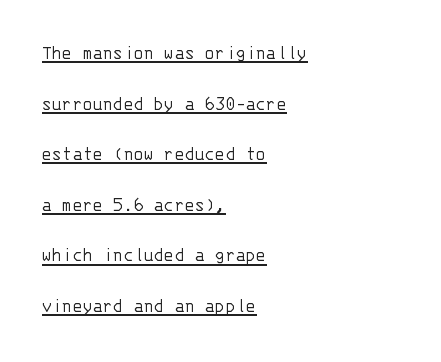
{"italic": "no", "bold": "no", "underline": "yes", "align": "left", "line_spacing": "loose", "line_spacing_ratio": 2.41, "letter_spacing": "normal", "letter_spacing_em": 0.0, "glyph_px": 21}
